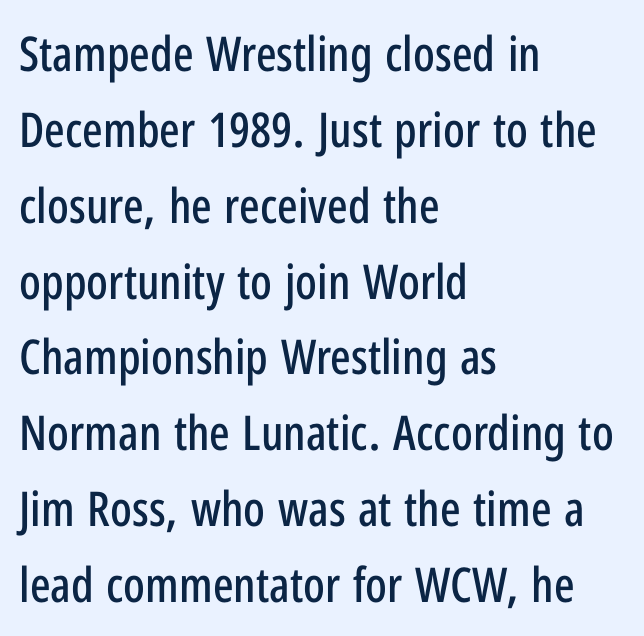
Check under the words: just untouched page. Letterform terminals end flat and unadorned throughout the passage. Tracking here is standard; glyphs follow each other at the usual distance. Characters remain perfectly vertical along every line. Line beginnings align vertically; line endings do not. Vertical spacing — default.
